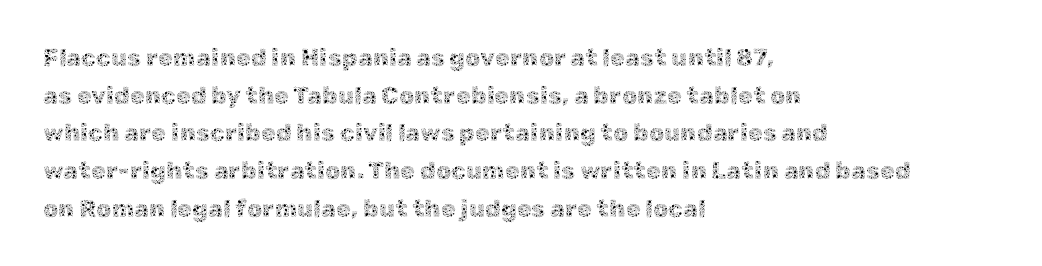
The setting favours the left margin, as ordinary paragraphs usually do. The face looks like a standard text weight, possibly lighter. Each row of text sits above clean, open space. Posture: straight, roman, zero tilt.
